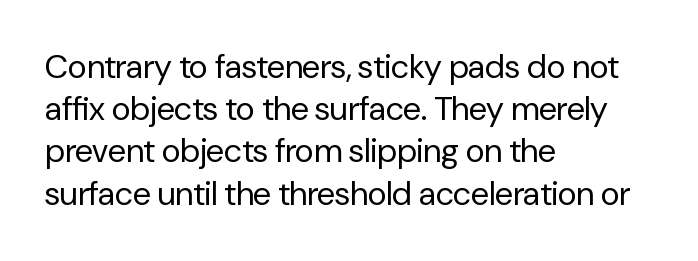
{"serif": "no", "italic": "no", "bold": "no", "weight": "regular", "width": "normal", "stroke_contrast": "low", "x_height": "medium", "monospaced": "no", "underline": "no", "align": "left", "line_spacing": "normal", "line_spacing_ratio": 1.28, "letter_spacing": "normal", "letter_spacing_em": 0.0, "glyph_px": 33}
